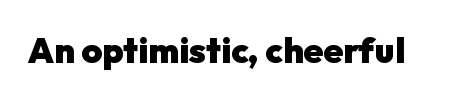
Q: Is the text bold? A: Yes.
Q: Is the text italic (slanted)? A: No, it is upright.
Q: Is the typeface a serif or a sans-serif typeface? A: Sans-serif.
Q: Is the text underlined? A: No.
Q: Is the spacing between letters normal or unusually wide? A: Normal.
Q: Width (condensed, normal, or wide)? A: Normal.
Q: Stroke contrast? A: Low.
Q: x-height? A: Medium.
Q: Monospaced? A: No.
